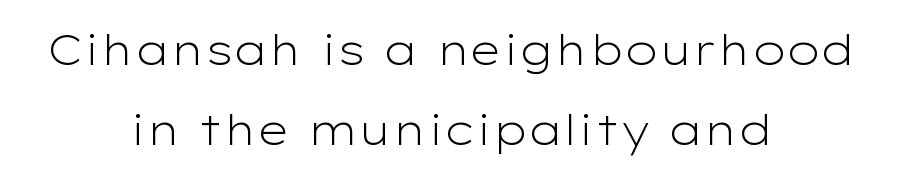
Q: Is the text bold? A: No.
Q: Is the text italic (slanted)? A: No, it is upright.
Q: Is the typeface a serif or a sans-serif typeface? A: Sans-serif.
Q: Is the text underlined? A: No.
Q: How is the paragraph aligned? A: Centered.
Q: Is the spacing between letters normal or unusually wide? A: Normal.
Q: Is the spacing between lines tight, normal or loose? A: Loose.
Q: Width (condensed, normal, or wide)? A: Wide.
Q: Stroke contrast? A: Low.
Q: x-height? A: Medium.
Q: Monospaced? A: No.
